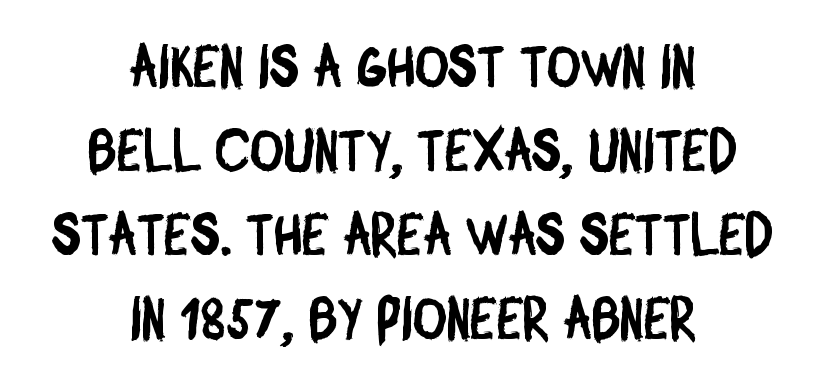
Q: Is the typeface a serif or a sans-serif typeface? A: Sans-serif.
Q: Is the text underlined? A: No.
Q: How is the paragraph aligned? A: Centered.
Q: Is the spacing between letters normal or unusually wide? A: Normal.
Q: Is the spacing between lines tight, normal or loose? A: Normal.
Q: Width (condensed, normal, or wide)? A: Condensed.
Q: Stroke contrast? A: Low.
Q: x-height? A: Large.
Q: Monospaced? A: No.
